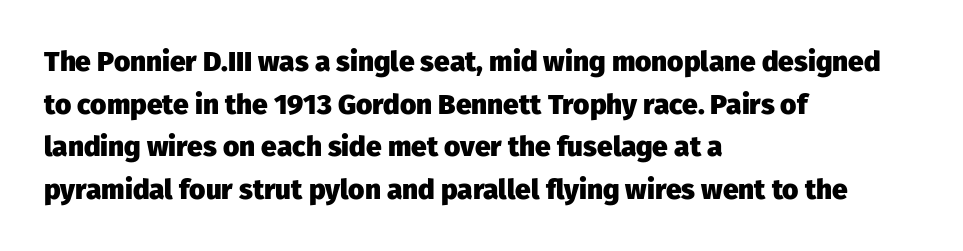
{"serif": "no", "italic": "no", "bold": "yes", "weight": "heavy", "width": "normal", "stroke_contrast": "low", "x_height": "medium", "monospaced": "no", "underline": "no", "align": "left", "line_spacing": "normal", "line_spacing_ratio": 1.52, "letter_spacing": "normal", "letter_spacing_em": 0.0, "glyph_px": 28}
